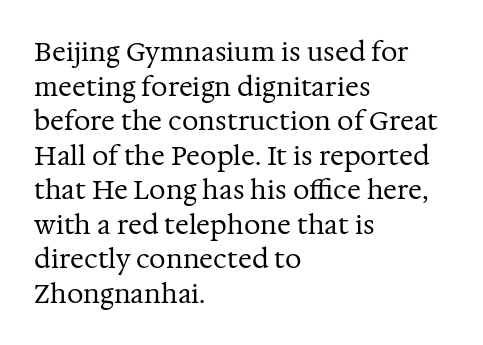
No chunkiness to these letters — they're not bold. A classic flush-left, rag-right setting is used for this passage. One glance says typical: line gaps are just what's usual. The letters sit at their default tracking, neither squeezed nor spread.
